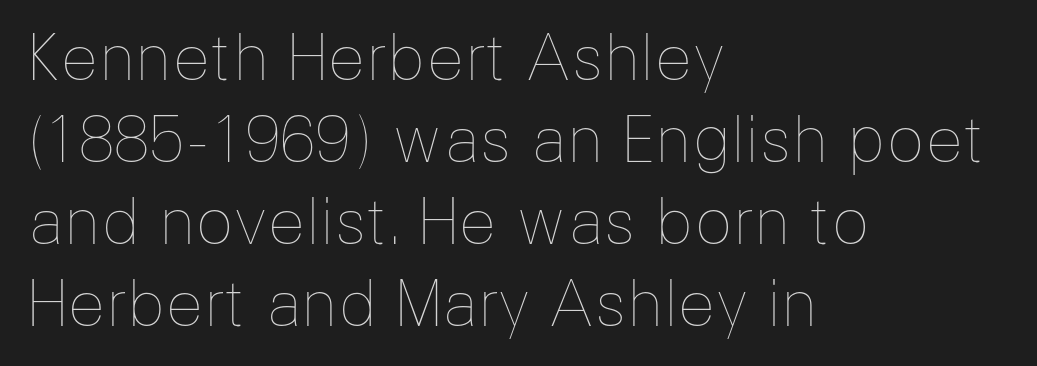
Default kerning and tracking; the words read as compact shapes. Is the block centered? No — it sits flush against the left margin. Italic? Not at all — the glyphs are vertical. A typesetter would call this leading conventional body-copy spacing. The weight tops out at a normal text grade. The face used here is proportionally spaced, like ordinary book or web type.
